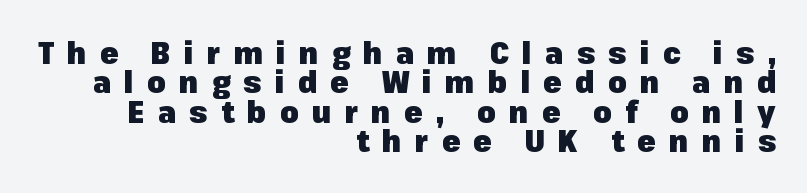
Q: Is the text bold? A: Yes.
Q: Is the text italic (slanted)? A: No, it is upright.
Q: Is the typeface a serif or a sans-serif typeface? A: Sans-serif.
Q: Is the text underlined? A: No.
Q: How is the paragraph aligned? A: Right-aligned.
Q: Is the spacing between letters normal or unusually wide? A: Unusually wide.
Q: Is the spacing between lines tight, normal or loose? A: Tight.
Q: Width (condensed, normal, or wide)? A: Normal.
Q: Stroke contrast? A: Low.
Q: x-height? A: Medium.
Q: Monospaced? A: No.
